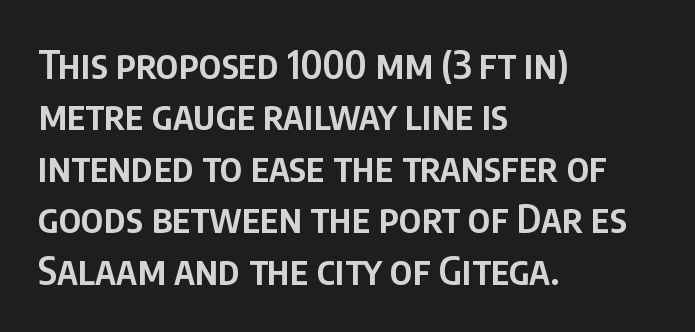
Q: Is the text bold? A: Semi-bold.
Q: Is the text italic (slanted)? A: No, it is upright.
Q: Is the typeface a serif or a sans-serif typeface? A: Sans-serif.
Q: Is the text underlined? A: No.
Q: How is the paragraph aligned? A: Left-aligned.
Q: Is the spacing between letters normal or unusually wide? A: Normal.
Q: Is the spacing between lines tight, normal or loose? A: Normal.
Q: Width (condensed, normal, or wide)? A: Condensed.
Q: Stroke contrast? A: Low.
Q: x-height? A: Large.
Q: Monospaced? A: No.
